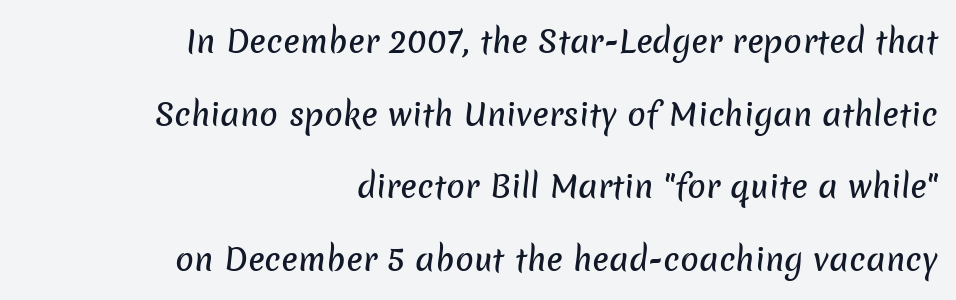
Compared with a flush-left layout, this one pins lines to the opposite, right side. Is this a fixed-width face? No — the glyphs have proportional, varying widths. Regarding serifs, this sample does without them. This sample uses plain, unmodified letter spacing. Underlining? Definitely not there.
